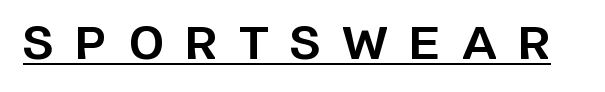
The type sits square on the baseline with zero lean. Set as a true bold cut, around the 700 mark. Observe the wide spacing: letters keep a clear distance from each other. Observe the absence of serifs on each vertical stroke in this sample.
